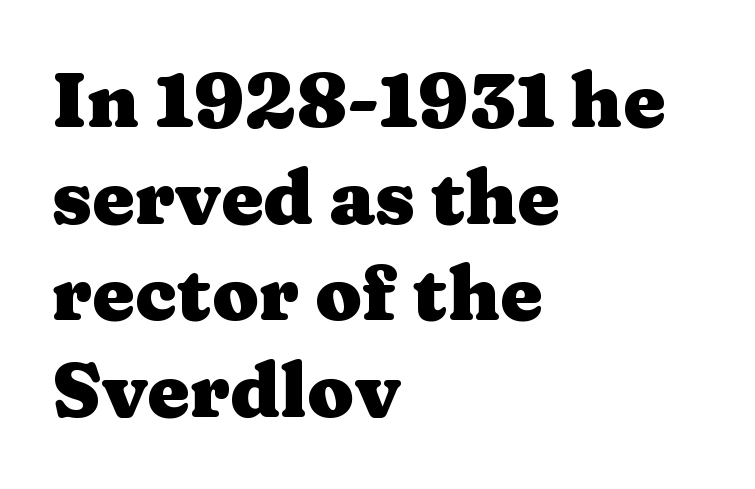
Q: Is the text bold? A: Yes.
Q: Is the text italic (slanted)? A: No, it is upright.
Q: Is the typeface a serif or a sans-serif typeface? A: Serif.
Q: Is the text underlined? A: No.
Q: How is the paragraph aligned? A: Left-aligned.
Q: Is the spacing between letters normal or unusually wide? A: Normal.
Q: Is the spacing between lines tight, normal or loose? A: Normal.
Q: Width (condensed, normal, or wide)? A: Wide.
Q: Stroke contrast? A: Medium.
Q: x-height? A: Medium.
Q: Monospaced? A: No.
